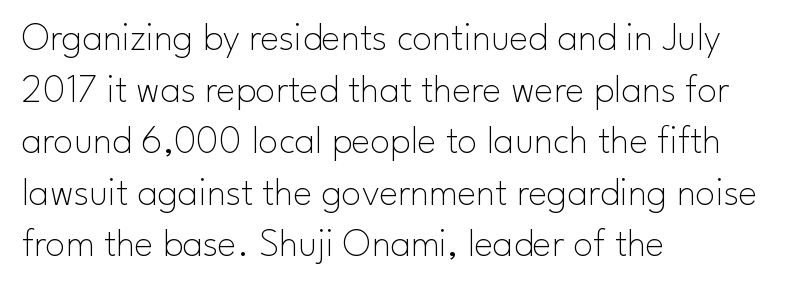
The image shows 40 px thin sans-serif type, upright; set left-aligned, normal line spacing (1.29x), normal letter spacing, not underlined; low stroke contrast and a small x-height.
